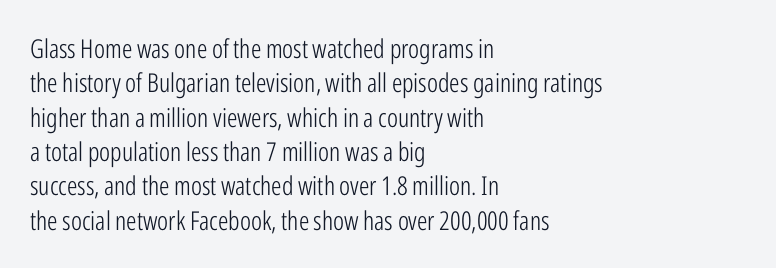
Leftover space on each line is placed entirely after the last word. Notice how the stems are strictly vertical — no italics here. The rendering uses a moderate line-height, typical for paragraphs. Underlining? Definitely not there. A light-to-regular cut is what we see here.
